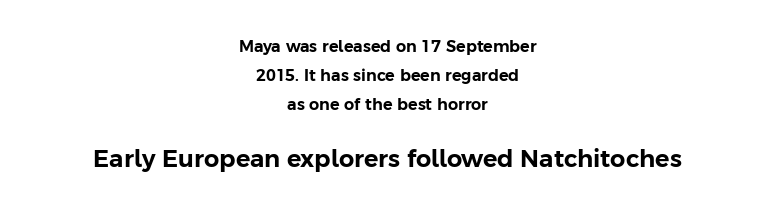
The rendering enlarges the type as you move from the upper chunk to the lower. The baseline area is clear. A student would call this center alignment; a typographer would say set centered. Every stem runs plumb, perpendicular to the baseline. Nobody touched the tracking dial on this one.
